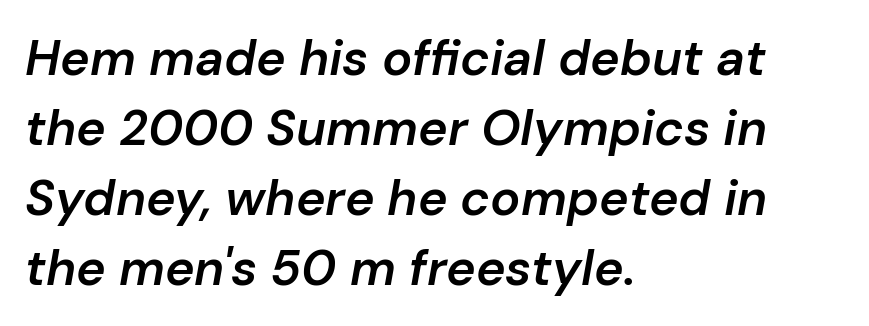
The image shows 50 px semibold type, italic (leaning right); set left-aligned, normal line spacing (1.4x), normal letter spacing, not underlined; low stroke contrast and a medium x-height.
